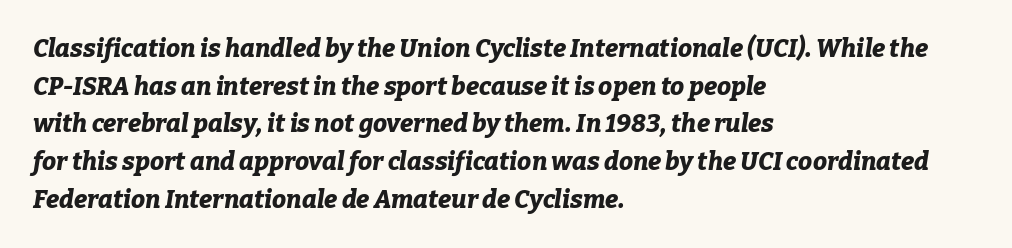
The image shows 25 px bold type, italic (leaning right); set left-aligned, normal line spacing (1.51x), normal letter spacing, not underlined.
